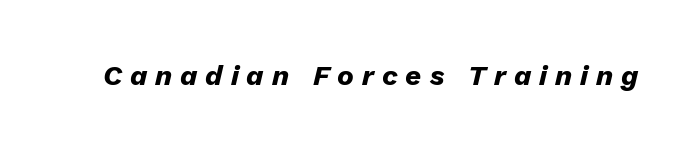
{"italic": "yes", "lean": "right", "slant_degrees": 13, "bold": "yes", "weight": "heavy", "width": "normal", "stroke_contrast": "low", "x_height": "medium", "monospaced": "no", "underline": "no", "letter_spacing": "wide", "letter_spacing_em": 0.28, "glyph_px": 28}
